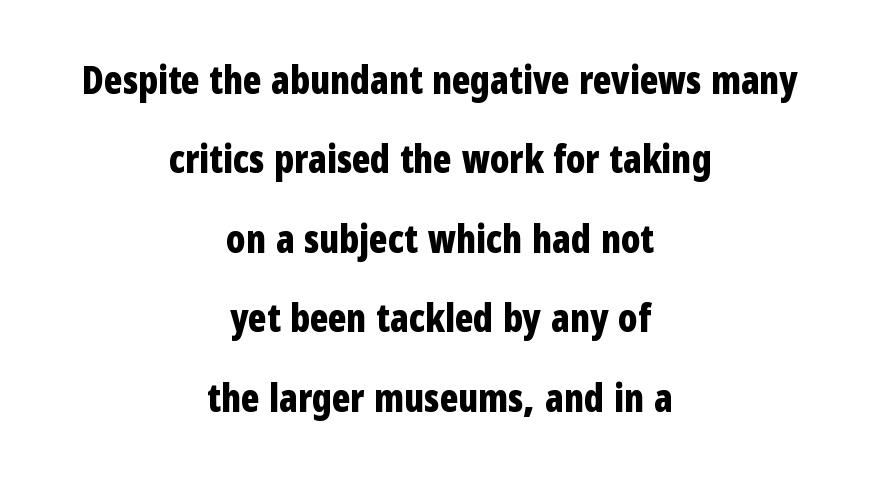
The image shows 38 px bold, condensed sans-serif type, upright; set centered, loose line spacing (2.09x), normal letter spacing, not underlined; low stroke contrast and a medium x-height.
